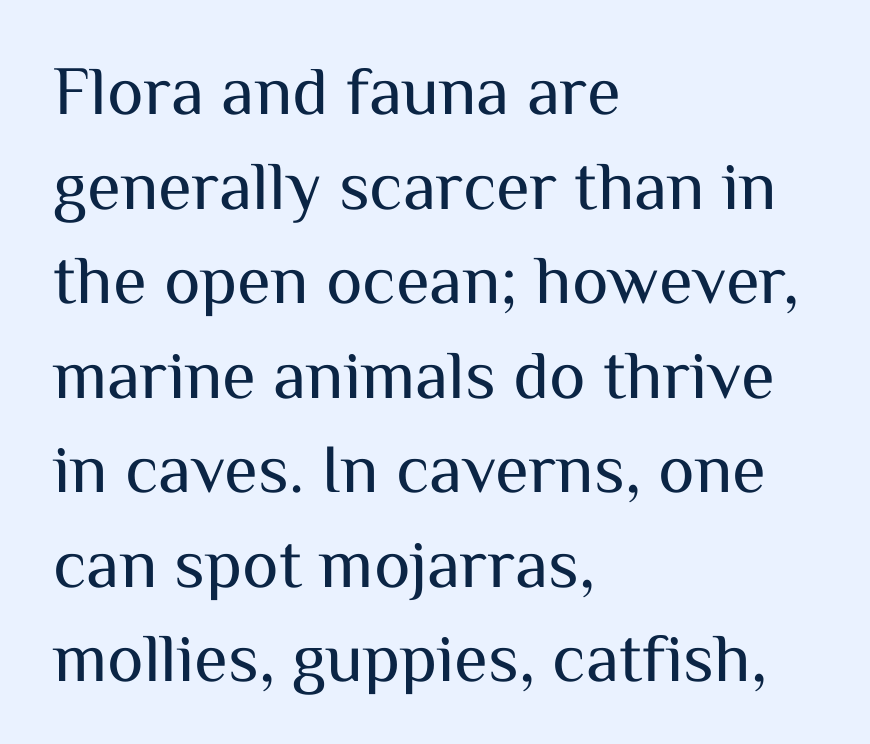
Here the designer chose a conventional face with non-uniform glyph widths. Notice how the stems are strictly vertical — no italics here. On a weight scale, this lands at 450 or below. All the whitespace from short lines collects on the right. Notice how descenders clear the ascenders below comfortably — that's standard leading.
